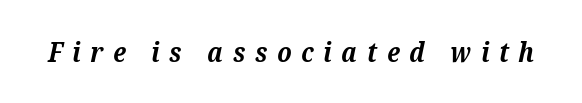
Q: Is the text bold? A: Yes.
Q: Is the text italic (slanted)? A: Yes, it leans right by about 12 degrees.
Q: Is the text underlined? A: No.
Q: Is the spacing between letters normal or unusually wide? A: Unusually wide.
